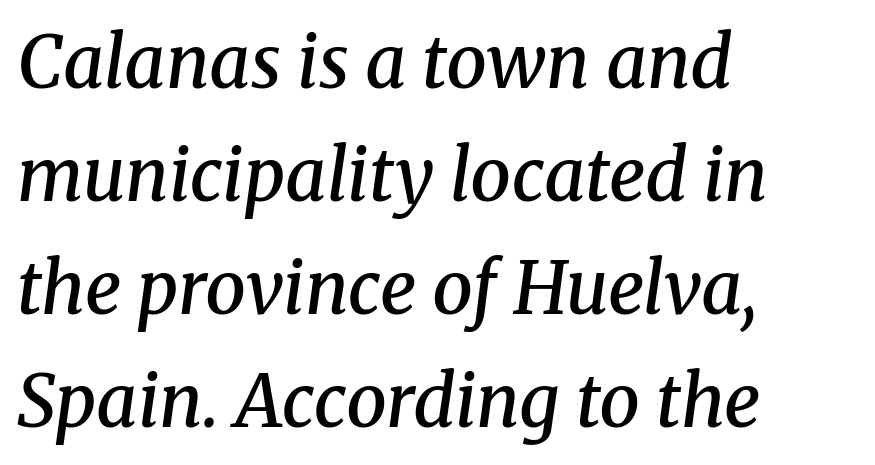
Q: Is the text bold? A: Semi-bold.
Q: Is the text italic (slanted)? A: Yes, it leans right by about 8 degrees.
Q: Is the typeface a serif or a sans-serif typeface? A: Serif.
Q: Is the text underlined? A: No.
Q: How is the paragraph aligned? A: Left-aligned.
Q: Is the spacing between letters normal or unusually wide? A: Normal.
Q: Is the spacing between lines tight, normal or loose? A: Normal.
Q: Width (condensed, normal, or wide)? A: Normal.
Q: Stroke contrast? A: Medium.
Q: x-height? A: Medium.
Q: Monospaced? A: No.
